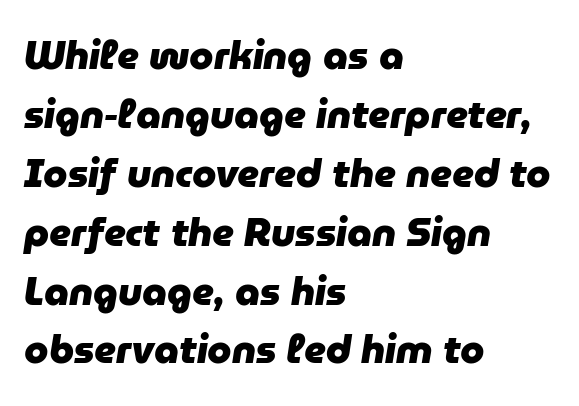
Q: Is the text bold? A: Yes.
Q: Is the text italic (slanted)? A: Yes, it leans right by about 9 degrees.
Q: Is the text underlined? A: No.
Q: How is the paragraph aligned? A: Left-aligned.
Q: Is the spacing between letters normal or unusually wide? A: Normal.
Q: Is the spacing between lines tight, normal or loose? A: Normal.
Q: Width (condensed, normal, or wide)? A: Normal.
Q: Stroke contrast? A: Low.
Q: x-height? A: Medium.
Q: Monospaced? A: No.
